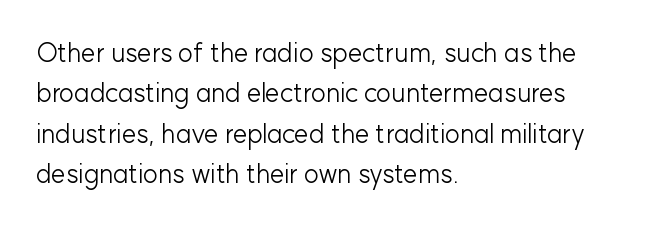
{"italic": "no", "bold": "no", "underline": "no", "align": "left", "line_spacing": "normal", "line_spacing_ratio": 1.55, "letter_spacing": "normal", "letter_spacing_em": 0.0, "glyph_px": 26}
